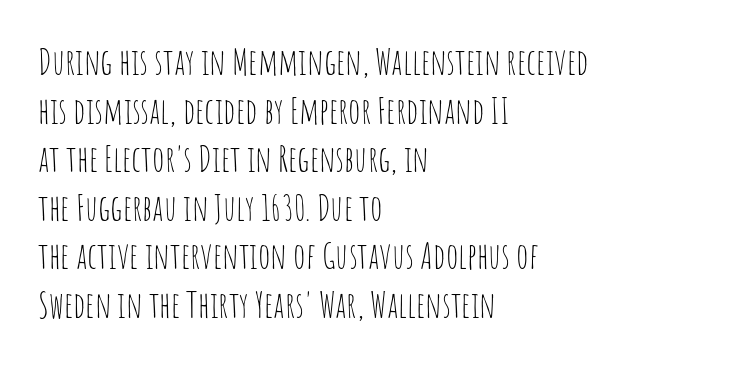
{"serif": "no", "italic": "no", "bold": "no", "weight": "thin", "width": "condensed", "stroke_contrast": "low", "x_height": "large", "monospaced": "no", "underline": "no", "align": "left", "line_spacing": "normal", "line_spacing_ratio": 1.35, "letter_spacing": "normal", "letter_spacing_em": 0.0, "glyph_px": 36}
